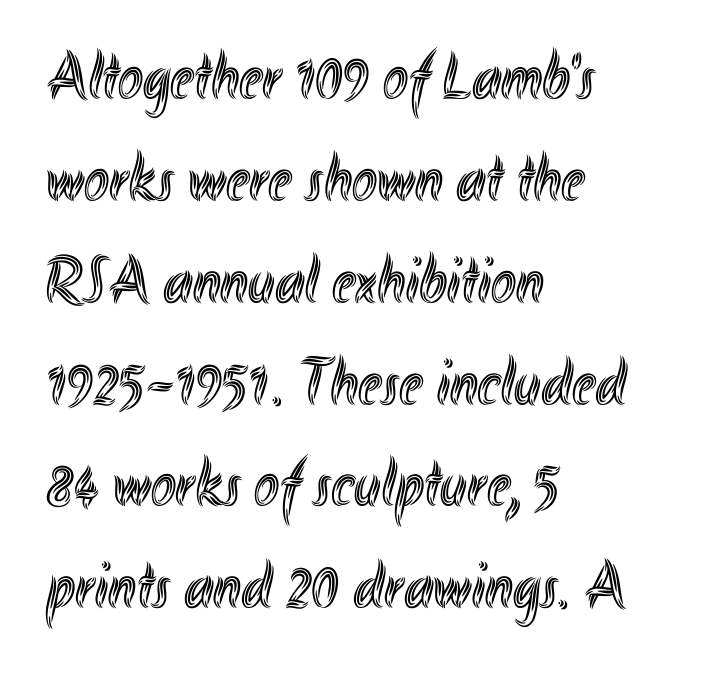
The image shows 67 px condensed type; set left-aligned, normal line spacing (1.52x), normal letter spacing, not underlined; a small x-height.
